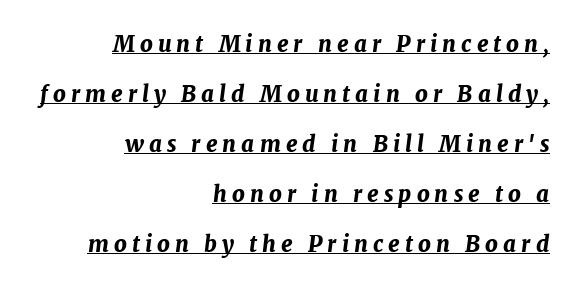
The image shows 22 px bold type, italic (leaning right); set right-aligned, loose line spacing (2.27x), unusually wide letter spacing (+0.23 em), underlined.
